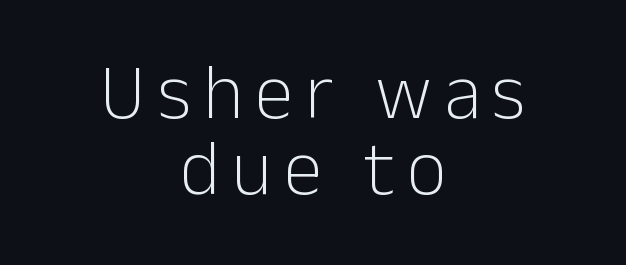
Q: Is the text bold? A: No.
Q: Is the text italic (slanted)? A: No, it is upright.
Q: Is the typeface a serif or a sans-serif typeface? A: Sans-serif.
Q: Is the text underlined? A: No.
Q: How is the paragraph aligned? A: Centered.
Q: Is the spacing between lines tight, normal or loose? A: Tight.
Q: Width (condensed, normal, or wide)? A: Normal.
Q: Stroke contrast? A: Low.
Q: x-height? A: Medium.
Q: Monospaced? A: No.
